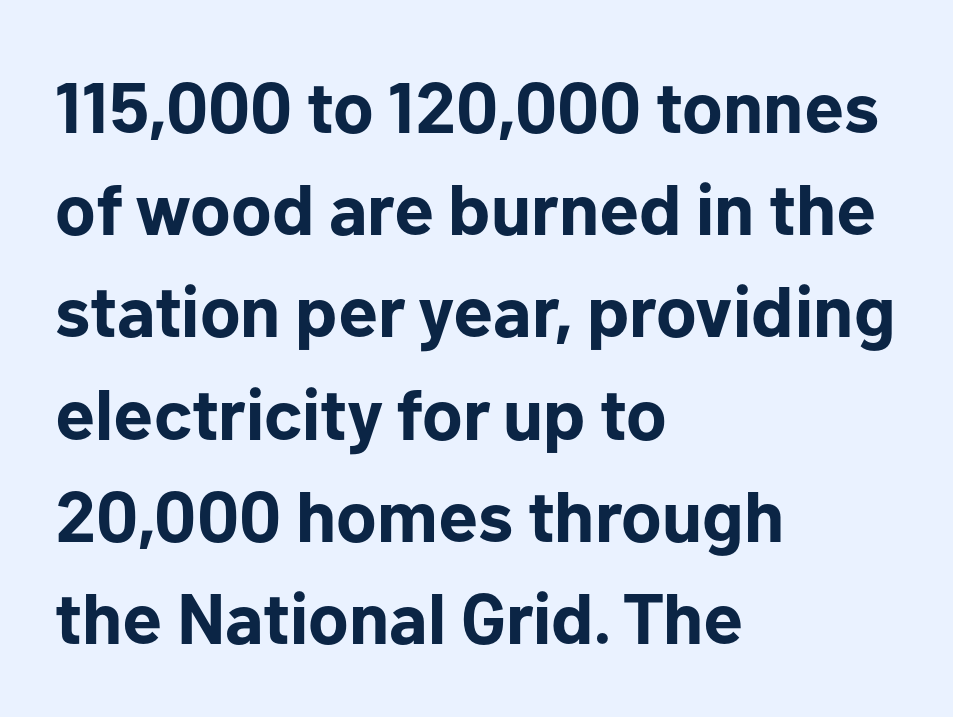
Q: Is the text bold? A: Yes.
Q: Is the text italic (slanted)? A: No, it is upright.
Q: Is the typeface a serif or a sans-serif typeface? A: Sans-serif.
Q: Is the text underlined? A: No.
Q: How is the paragraph aligned? A: Left-aligned.
Q: Is the spacing between letters normal or unusually wide? A: Normal.
Q: Is the spacing between lines tight, normal or loose? A: Normal.
Q: Width (condensed, normal, or wide)? A: Normal.
Q: Stroke contrast? A: Low.
Q: x-height? A: Medium.
Q: Monospaced? A: No.
